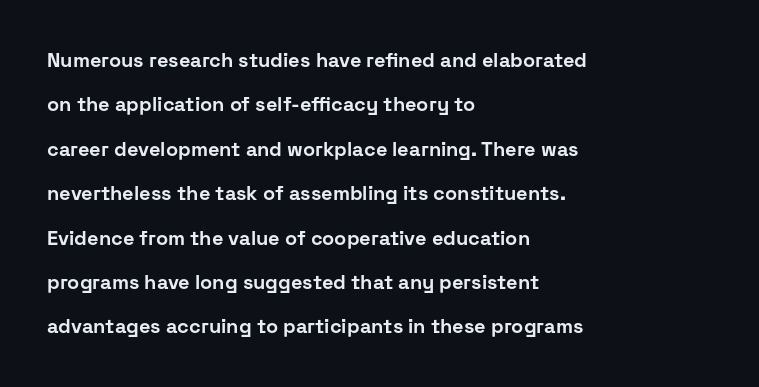
Q: Is the text bold? A: Yes.
Q: Is the text italic (slanted)? A: No, it is upright.
Q: Is the text underlined? A: No.
Q: How is the paragraph aligned? A: Left-aligned.
Q: Is the spacing between letters normal or unusually wide? A: Normal.
Q: Is the spacing between lines tight, normal or loose? A: Loose.
